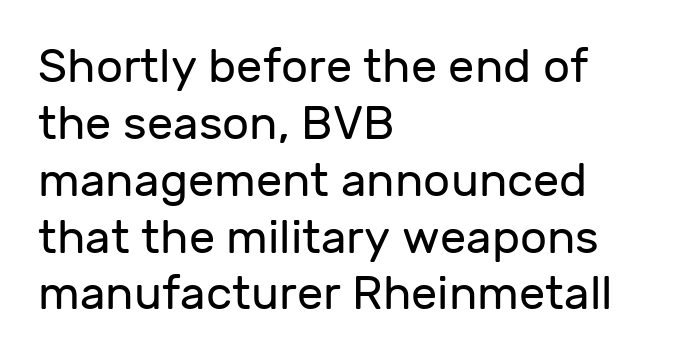
Q: Is the text bold? A: No.
Q: Is the text italic (slanted)? A: No, it is upright.
Q: Is the typeface a serif or a sans-serif typeface? A: Sans-serif.
Q: Is the text underlined? A: No.
Q: How is the paragraph aligned? A: Left-aligned.
Q: Is the spacing between letters normal or unusually wide? A: Normal.
Q: Width (condensed, normal, or wide)? A: Normal.
Q: Stroke contrast? A: Low.
Q: x-height? A: Medium.
Q: Monospaced? A: No.
